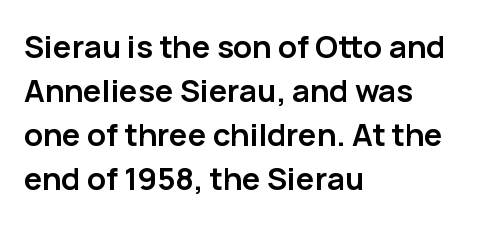
Bare-footed words on every line. A student would call this left alignment; a typographer would say flush left, rag right. Do the characters align in a grid? No, the font is proportional. A typesetter would label this face a sans.
